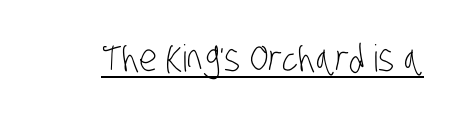
The string is rendered with underlining switched on. Observe the absence of serifs on each vertical stroke in this sample. The face looks like a standard text weight, possibly lighter. What stands out about the letter spacing? Nothing — it is the standard amount. Each letter keeps its own natural width here, so spacing adapts to shape.
